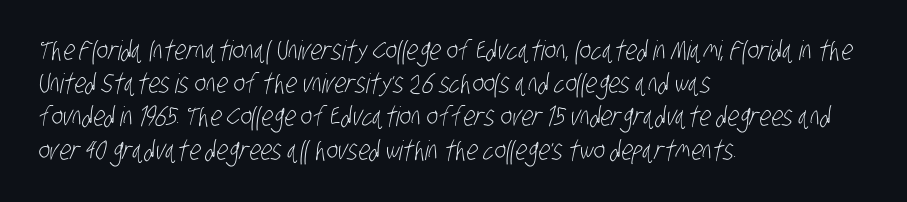
{"bold": "no", "underline": "no", "align": "left", "line_spacing_ratio": 1.23, "letter_spacing": "normal", "letter_spacing_em": 0.0, "glyph_px": 27}
